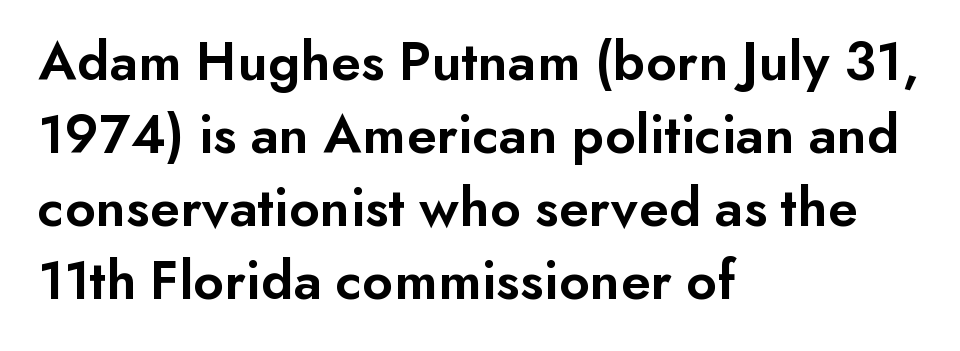
{"serif": "no", "italic": "no", "bold": "semi", "weight": "semibold", "width": "normal", "stroke_contrast": "low", "x_height": "small", "monospaced": "no", "underline": "no", "align": "left", "line_spacing": "normal", "line_spacing_ratio": 1.28, "letter_spacing": "normal", "letter_spacing_em": 0.0, "glyph_px": 57}
